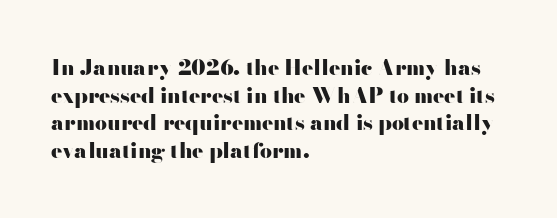
Q: Is the text bold? A: Yes.
Q: Is the text italic (slanted)? A: No, it is upright.
Q: Is the text underlined? A: No.
Q: How is the paragraph aligned? A: Left-aligned.
Q: Is the spacing between letters normal or unusually wide? A: Normal.
Q: Is the spacing between lines tight, normal or loose? A: Normal.
